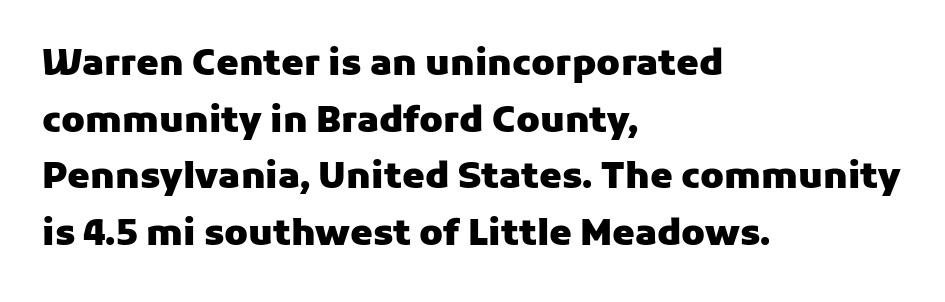
The image shows 36 px heavy sans-serif type, upright; set left-aligned, normal line spacing (1.57x), normal letter spacing, not underlined; low stroke contrast and a medium x-height.
